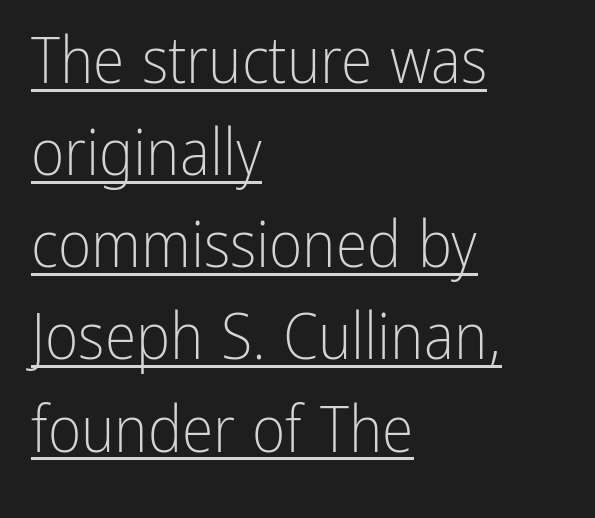
Q: Is the text bold? A: No.
Q: Is the text italic (slanted)? A: No, it is upright.
Q: Is the typeface a serif or a sans-serif typeface? A: Sans-serif.
Q: Is the text underlined? A: Yes.
Q: How is the paragraph aligned? A: Left-aligned.
Q: Is the spacing between letters normal or unusually wide? A: Normal.
Q: Is the spacing between lines tight, normal or loose? A: Normal.
Q: Width (condensed, normal, or wide)? A: Condensed.
Q: Stroke contrast? A: Low.
Q: x-height? A: Medium.
Q: Monospaced? A: No.
